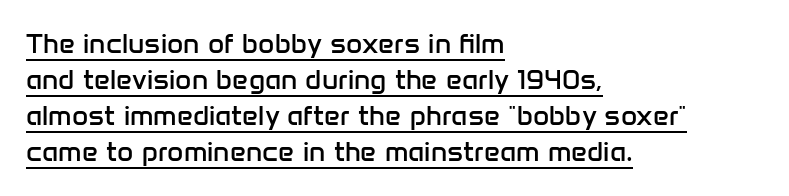
This is sans-serif lettering, the kind often seen on screens and signage. Compared with undecorated copy, this sample adds a rule below the words. The weight would be labelled regular, book, light, or lighter still. Short and long lines alike share a common starting point at left. There is no visible air inserted between adjacent glyphs.
